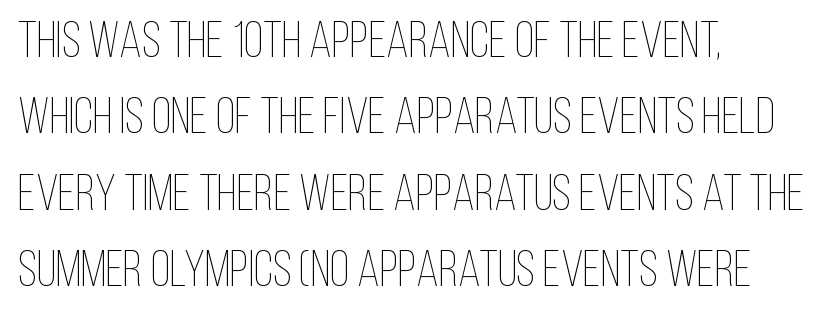
The weight tops out at a normal text grade. Alignment: flush left. The passage shown is typed in a proportional face where columns would drift. Students, note that the glyphs here touch the page at normal intervals. The area under the type is left untouched.
